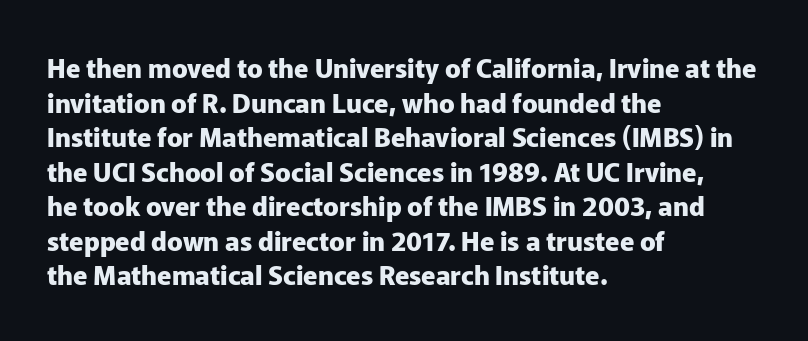
Q: Is the text bold? A: Yes.
Q: Is the text italic (slanted)? A: No, it is upright.
Q: Is the text underlined? A: No.
Q: How is the paragraph aligned? A: Left-aligned.
Q: Is the spacing between letters normal or unusually wide? A: Normal.
Q: Is the spacing between lines tight, normal or loose? A: Normal.
